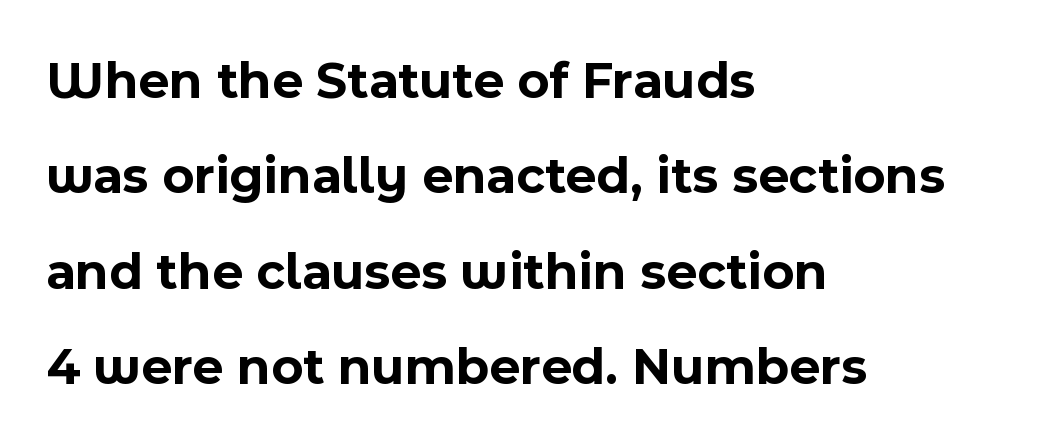
The image shows 53 px bold sans-serif type, upright; set left-aligned, line spacing 1.8x, normal letter spacing, not underlined; a medium x-height.
